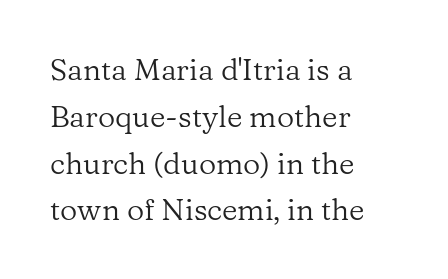
Q: Is the text bold? A: No.
Q: Is the text italic (slanted)? A: No, it is upright.
Q: Is the typeface a serif or a sans-serif typeface? A: Serif.
Q: Is the text underlined? A: No.
Q: How is the paragraph aligned? A: Left-aligned.
Q: Is the spacing between letters normal or unusually wide? A: Normal.
Q: Is the spacing between lines tight, normal or loose? A: Normal.
Q: Width (condensed, normal, or wide)? A: Normal.
Q: Stroke contrast? A: Low.
Q: x-height? A: Medium.
Q: Monospaced? A: No.
